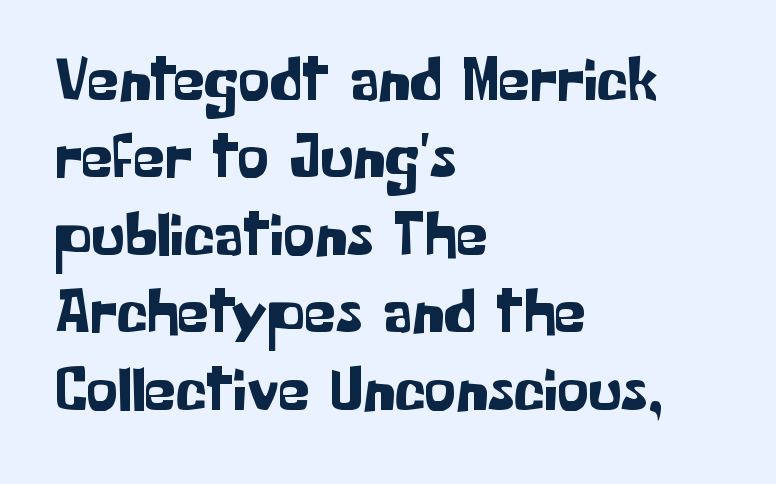
The image shows 63 px sans-serif type, upright; set left-aligned, line spacing 1.23x, normal letter spacing, not underlined; low stroke contrast and a medium x-height.
